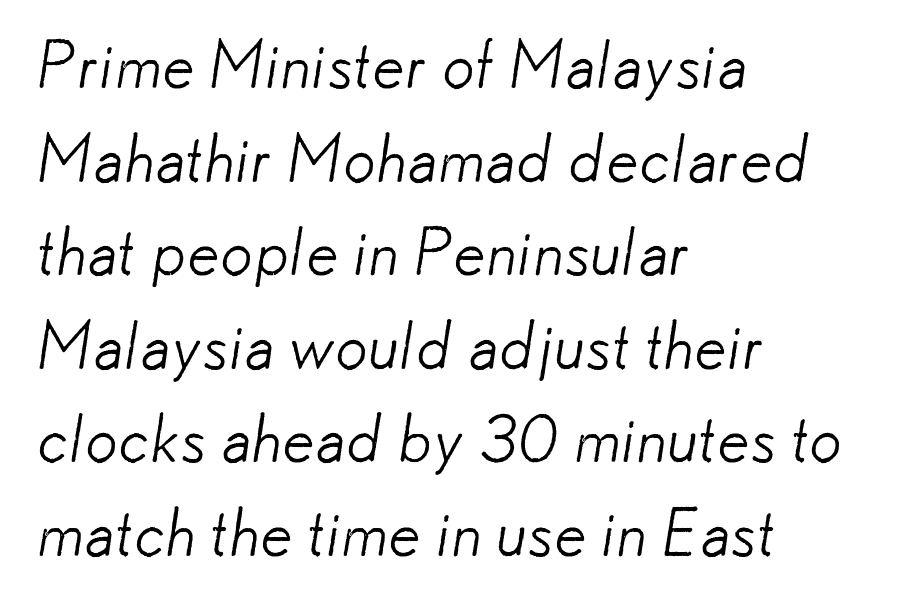
A classic flush-left, rag-right setting is used for this passage. A quiet, ordinary-to-light weight characterises the typeface. The rows are spaced the way most documents space them. Inter-character spacing is left at the font's built-in metrics. Here the designer chose a conventional face with non-uniform glyph widths. No word sits above an underline.
